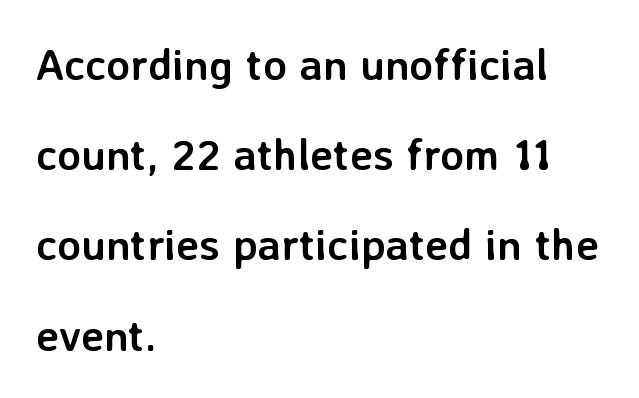
Characters remain perfectly vertical along every line. I'd call this a sans setting — the letters go barefoot. Think of a printed novel: that variable character pitch is what you see here. Pretty heavy lettering here — definitely bold.
